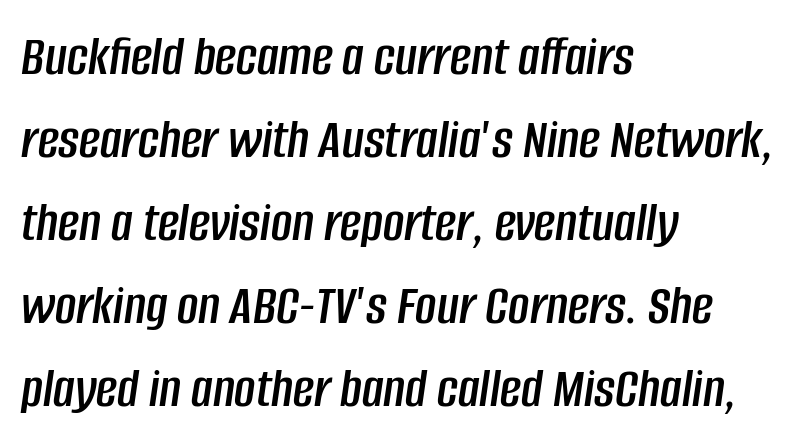
{"italic": "yes", "lean": "right", "slant_degrees": 8, "width": "condensed", "stroke_contrast": "low", "x_height": "large", "monospaced": "no", "underline": "no", "align": "left", "line_spacing": "normal", "line_spacing_ratio": 1.43, "letter_spacing": "normal", "letter_spacing_em": 0.0, "glyph_px": 58}
